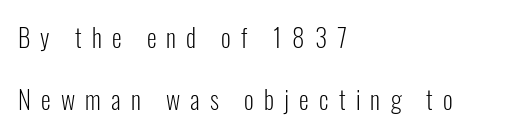
Q: Is the text bold? A: No.
Q: Is the text italic (slanted)? A: No, it is upright.
Q: Is the text underlined? A: No.
Q: How is the paragraph aligned? A: Left-aligned.
Q: Is the spacing between letters normal or unusually wide? A: Unusually wide.
Q: Is the spacing between lines tight, normal or loose? A: Loose.
